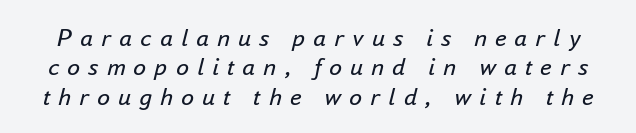
{"italic": "yes", "lean": "right", "slant_degrees": 16, "bold": "no", "underline": "no", "line_spacing": "tight", "line_spacing_ratio": 1.13, "letter_spacing": "wide", "letter_spacing_em": 0.31, "glyph_px": 26}
